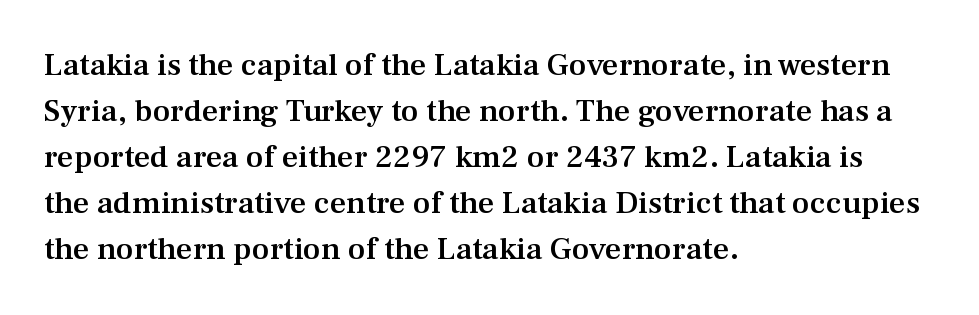
{"serif": "yes", "italic": "no", "bold": "semi", "weight": "semibold", "width": "normal", "stroke_contrast": "medium", "x_height": "medium", "monospaced": "no", "underline": "no", "align": "left", "line_spacing": "normal", "line_spacing_ratio": 1.44, "letter_spacing": "normal", "letter_spacing_em": 0.0, "glyph_px": 32}
